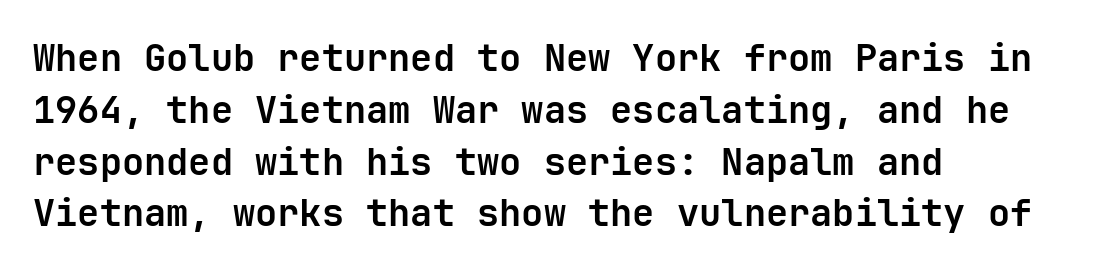
The image shows 37 px bold sans-serif type, upright, monospaced; set left-aligned, normal line spacing (1.4x), normal letter spacing, not underlined; low stroke contrast and a medium x-height.
